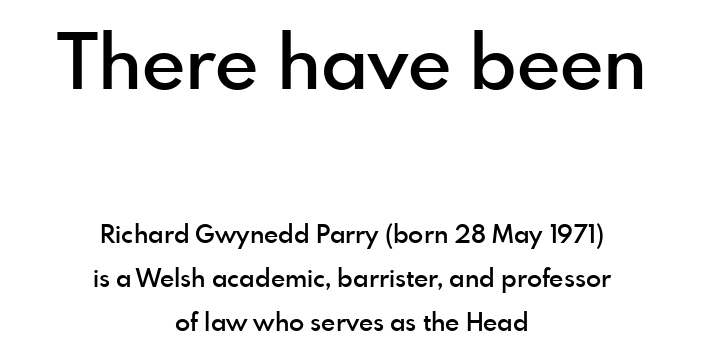
The image shows 76 px semibold sans-serif type, upright; set centered, line spacing 1.76x, normal letter spacing, not underlined; the first (top) block is 3.04x larger; a small x-height.
